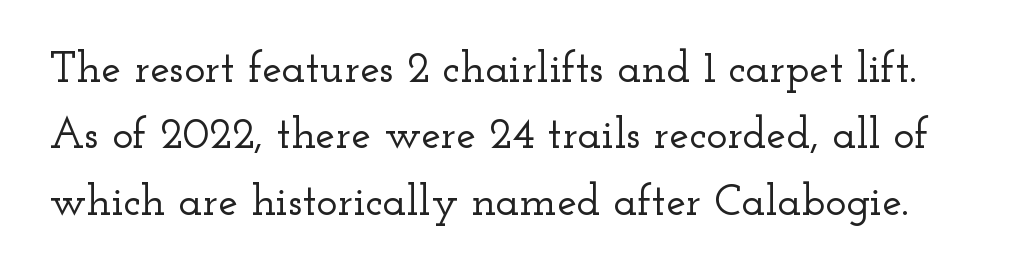
Q: Is the text italic (slanted)? A: No, it is upright.
Q: Is the typeface a serif or a sans-serif typeface? A: Serif.
Q: Is the text underlined? A: No.
Q: Is the spacing between letters normal or unusually wide? A: Normal.
Q: Is the spacing between lines tight, normal or loose? A: Normal.
Q: Width (condensed, normal, or wide)? A: Wide.
Q: Stroke contrast? A: Low.
Q: x-height? A: Small.
Q: Monospaced? A: No.
